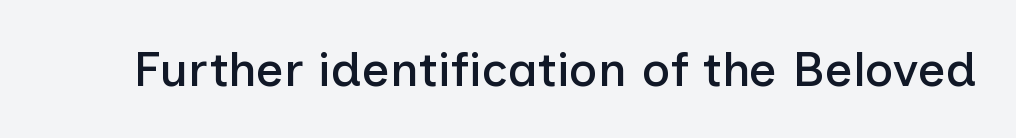
Glyph-to-glyph distance matches everyday printed text. A sans-serif font was chosen for this passage. Unmarked baselines from the first word to the last. The typography opts for an upright posture over an oblique one.
